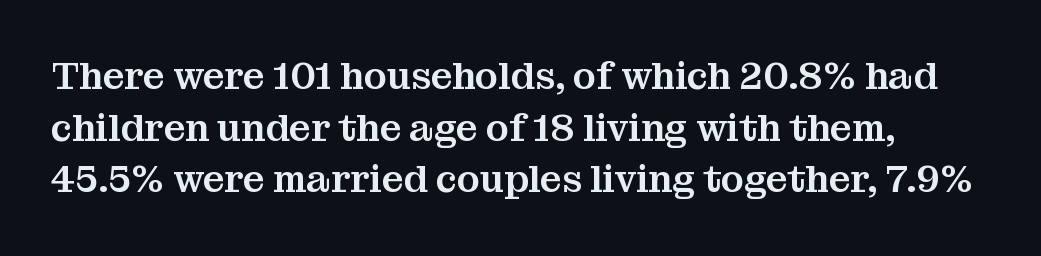
{"serif": "yes", "italic": "no", "width": "normal", "stroke_contrast": "medium", "x_height": "medium", "monospaced": "no", "underline": "no", "align": "left", "line_spacing": "normal", "line_spacing_ratio": 1.36, "letter_spacing": "normal", "letter_spacing_em": 0.0, "glyph_px": 38}
